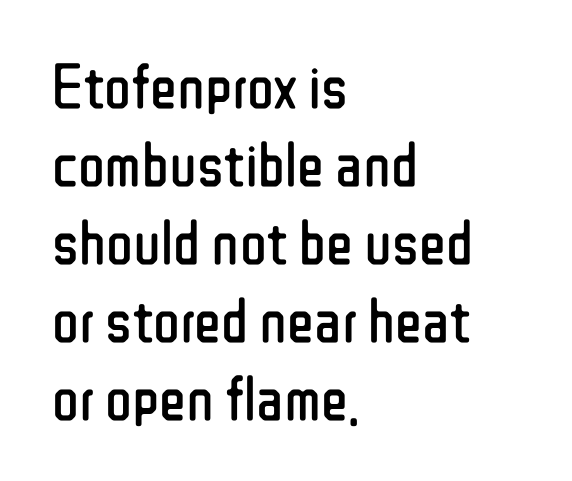
The image shows 63 px regular-weight, condensed sans-serif type, upright; set left-aligned, line spacing 1.24x, normal letter spacing, not underlined; low stroke contrast and a medium x-height.
